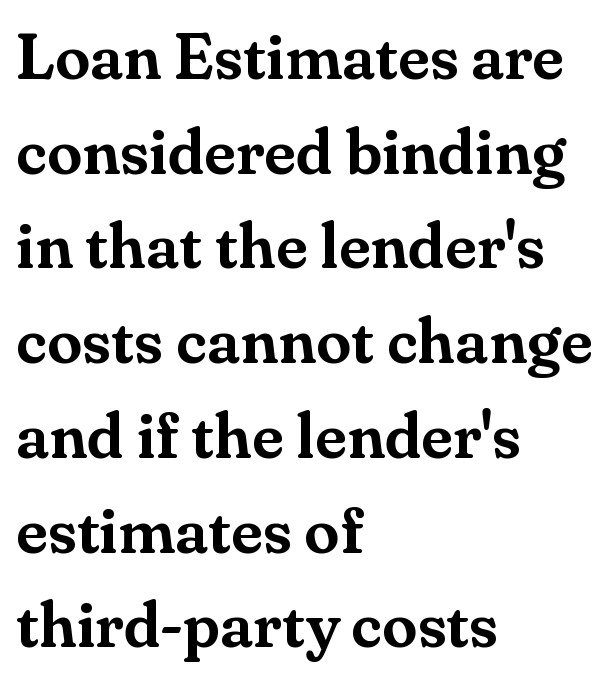
{"serif": "yes", "italic": "no", "width": "normal", "stroke_contrast": "medium", "x_height": "small", "monospaced": "no", "underline": "no", "align": "left", "line_spacing": "normal", "line_spacing_ratio": 1.48, "letter_spacing": "normal", "letter_spacing_em": 0.0, "glyph_px": 64}
